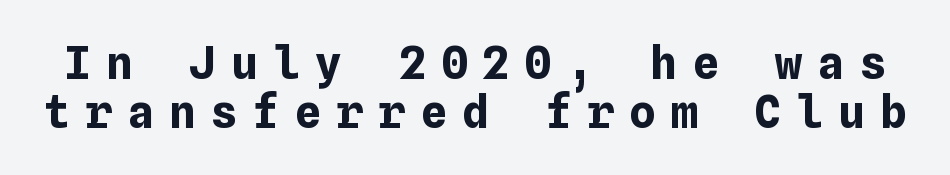
{"italic": "no", "bold": "yes", "weight": "bold", "width": "normal", "stroke_contrast": "low", "x_height": "medium", "underline": "no", "line_spacing": "tight", "line_spacing_ratio": 1.1, "letter_spacing": "wide", "letter_spacing_em": 0.33, "glyph_px": 45}
